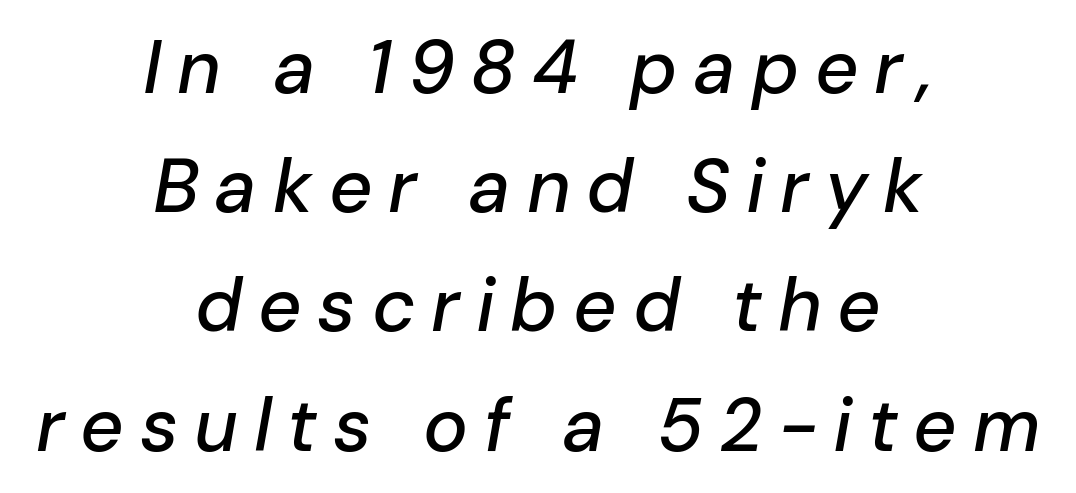
The image shows 75 px text type, italic (leaning right); set centered, normal line spacing (1.59x), unusually wide letter spacing (+0.21 em), not underlined; low stroke contrast and a medium x-height.
